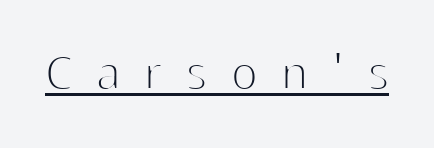
A typesetter would call this proportional, since set widths differ per character. The words here are underlined. Does the type have serifs? No, each stem ends abruptly. No extra ink here — the face is not bold.
